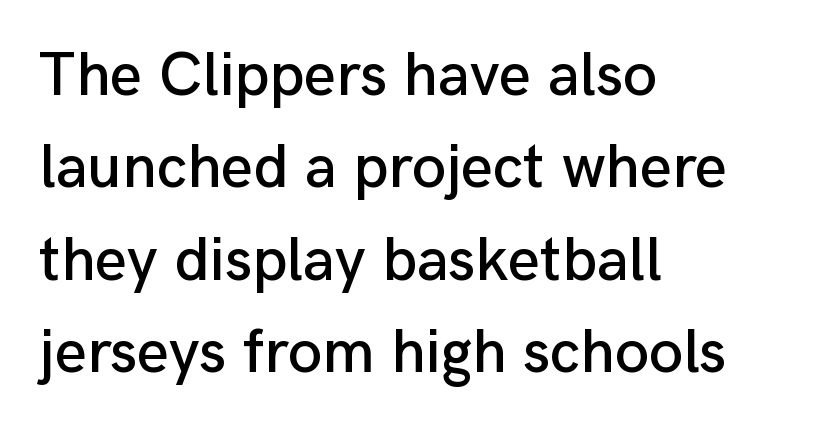
{"serif": "no", "italic": "no", "width": "normal", "stroke_contrast": "low", "x_height": "medium", "monospaced": "no", "underline": "no", "align": "left", "line_spacing": "normal", "line_spacing_ratio": 1.49, "letter_spacing": "normal", "letter_spacing_em": 0.0, "glyph_px": 62}
